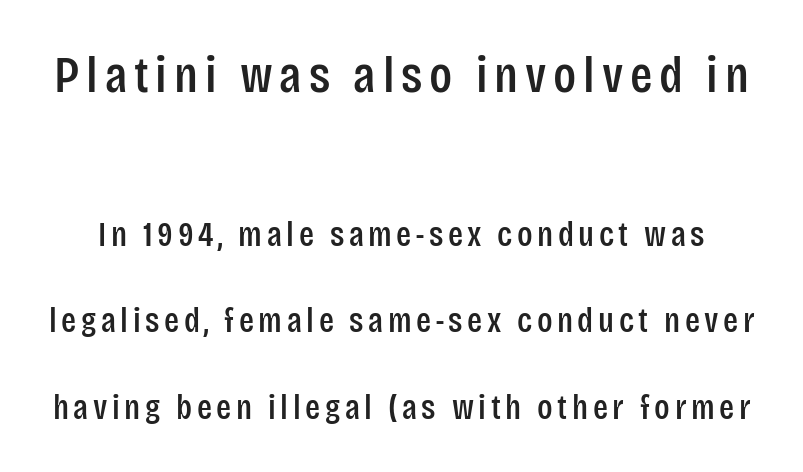
Q: Is the text italic (slanted)? A: No, it is upright.
Q: Is the typeface a serif or a sans-serif typeface? A: Sans-serif.
Q: Is the text underlined? A: No.
Q: Is the spacing between lines tight, normal or loose? A: Loose.
Q: Which block of text is set in a larger size, the first (top) or the second (bottom)? A: The first (top) one.
Q: Width (condensed, normal, or wide)? A: Condensed.
Q: Stroke contrast? A: Low.
Q: x-height? A: Large.
Q: Monospaced? A: No.
